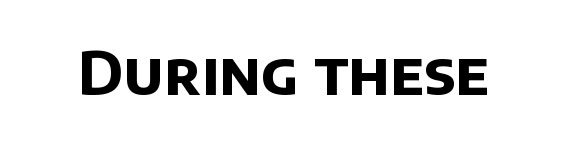
The string is rendered with underlining switched off. Does extra space separate the letters? No, they use regular spacing. The passage shown is typed in a proportional face where columns would drift. This sample uses a sans-serif face.
